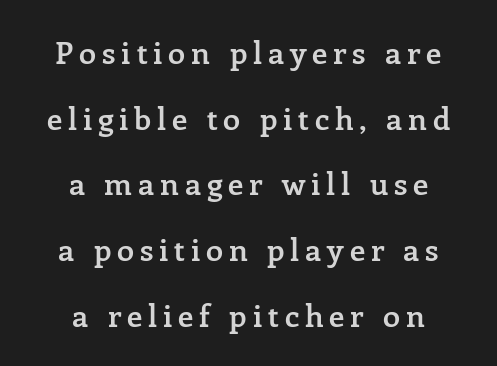
{"serif": "yes", "italic": "no", "bold": "semi", "weight": "semibold", "width": "normal", "stroke_contrast": "low", "x_height": "medium", "monospaced": "no", "underline": "no", "align": "center", "line_spacing": "loose", "line_spacing_ratio": 2.12, "glyph_px": 31}
